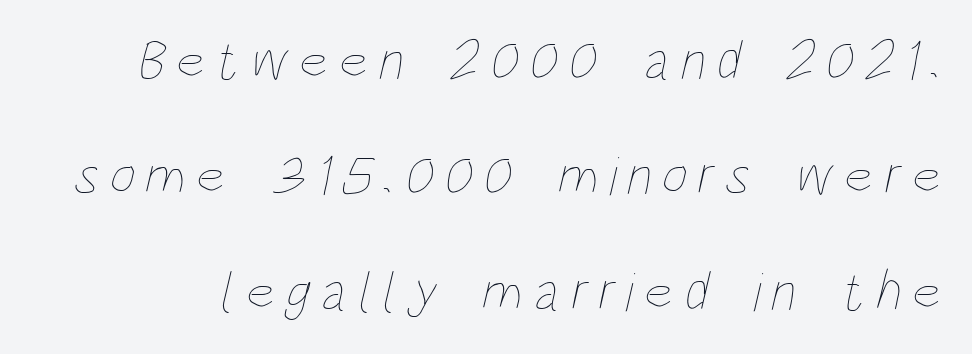
The image shows 56 px thin, condensed type; set loose line spacing (2.06x), not underlined; low stroke contrast and a large x-height.
